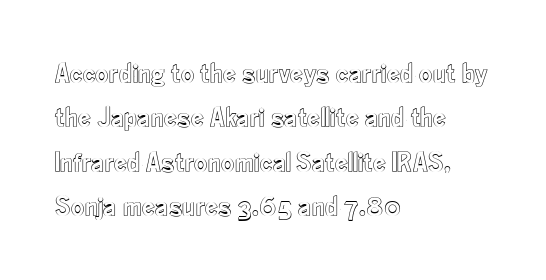
The typography opts for an upright posture over an oblique one. This rendering leaves character spacing at its baseline value. The face used here is proportionally spaced, like ordinary book or web type. Notice how the passage keeps a crisp vertical edge on the left only.
